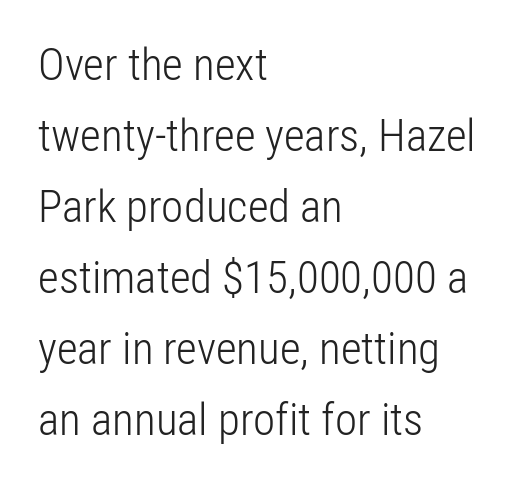
{"serif": "no", "italic": "no", "bold": "no", "weight": "light", "width": "condensed", "stroke_contrast": "low", "x_height": "medium", "monospaced": "no", "underline": "no", "align": "left", "line_spacing": "normal", "line_spacing_ratio": 1.58, "letter_spacing": "normal", "letter_spacing_em": 0.0, "glyph_px": 45}
